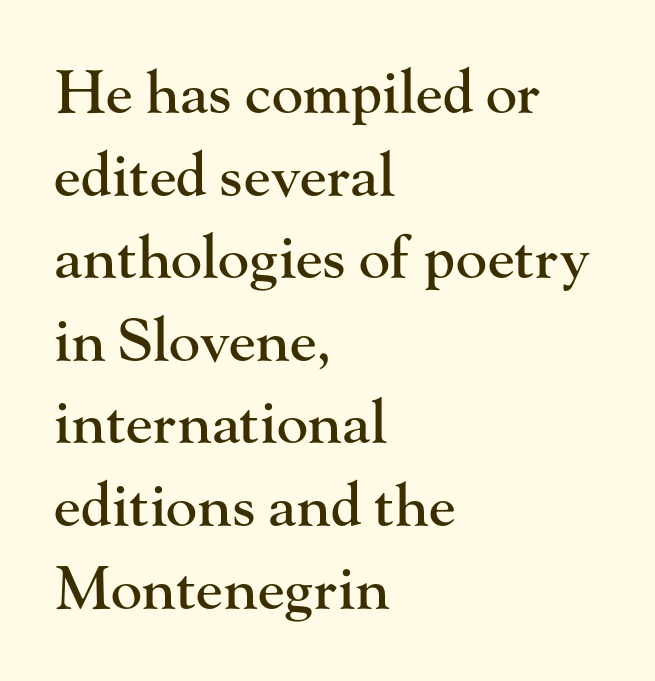
Q: Is the text italic (slanted)? A: No, it is upright.
Q: Is the typeface a serif or a sans-serif typeface? A: Serif.
Q: Is the text underlined? A: No.
Q: How is the paragraph aligned? A: Left-aligned.
Q: Is the spacing between letters normal or unusually wide? A: Normal.
Q: Is the spacing between lines tight, normal or loose? A: Normal.
Q: Width (condensed, normal, or wide)? A: Normal.
Q: Stroke contrast? A: High.
Q: x-height? A: Small.
Q: Monospaced? A: No.
